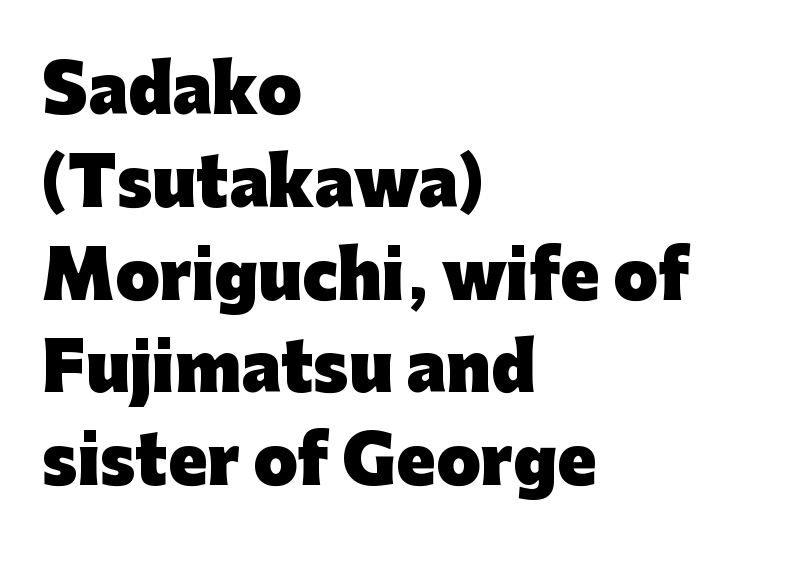
The image shows 64 px heavy sans-serif type, upright; set left-aligned, normal line spacing (1.45x), normal letter spacing, not underlined; low stroke contrast and a medium x-height.
